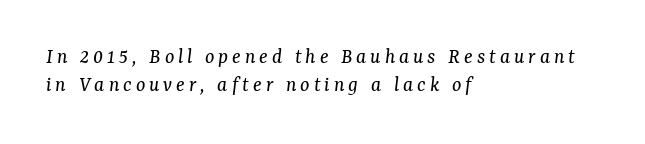
Is the block centered? No — it sits flush against the left margin. The block of text has a typical density, with ordinary space between rows. Unbolded letterforms with no extra heft. The specimen reads as italic at a glance.
